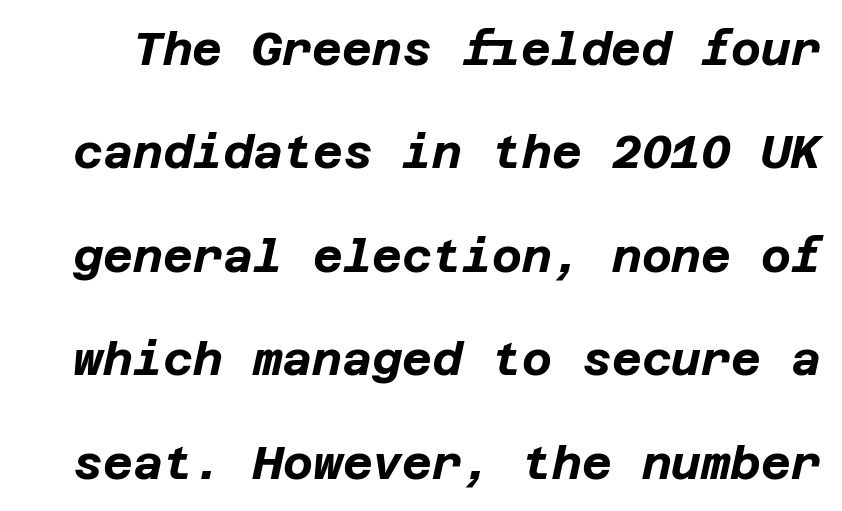
You could call the tracking neutral — neither tight nor loose. You'd pick this weight for a headline — it's a proper bold. The space between consecutive lines is lavish. The typography opts for an oblique posture over an upright one. Quick note: underline off.
